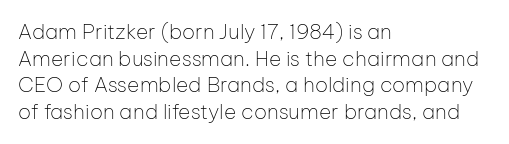
Q: Is the text bold? A: No.
Q: Is the text italic (slanted)? A: No, it is upright.
Q: Is the text underlined? A: No.
Q: How is the paragraph aligned? A: Left-aligned.
Q: Is the spacing between letters normal or unusually wide? A: Normal.
Q: Is the spacing between lines tight, normal or loose? A: Normal.
